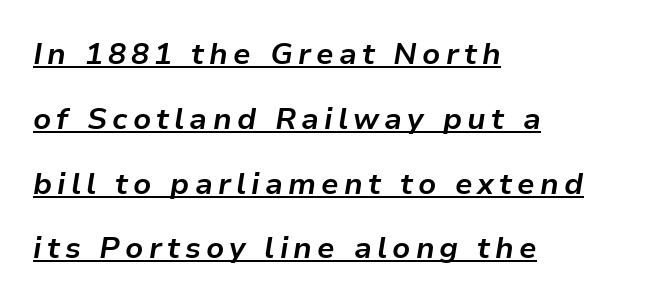
The image shows 30 px bold type, italic (leaning right); set left-aligned, loose line spacing (2.16x), underlined; low stroke contrast and a medium x-height.
